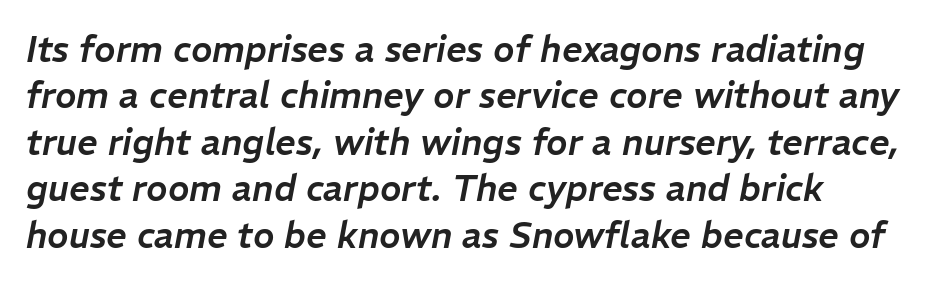
{"italic": "yes", "lean": "right", "slant_degrees": 11, "width": "normal", "stroke_contrast": "low", "x_height": "medium", "monospaced": "no", "underline": "no", "align": "left", "line_spacing": "normal", "line_spacing_ratio": 1.29, "letter_spacing": "normal", "letter_spacing_em": 0.0, "glyph_px": 36}
